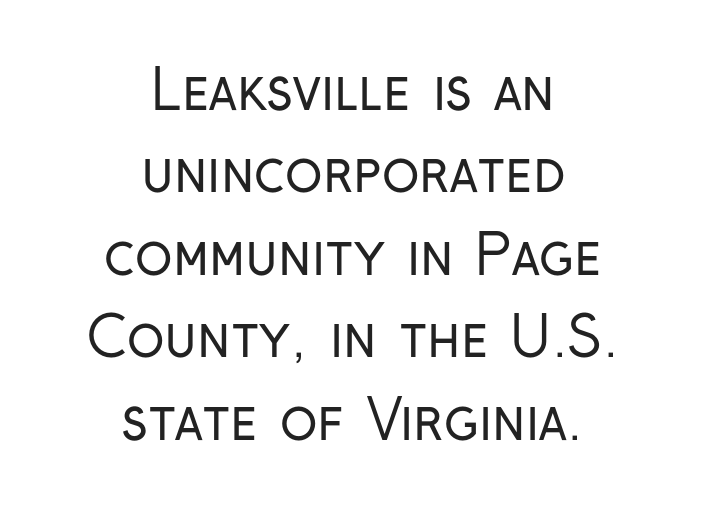
{"serif": "no", "italic": "no", "bold": "no", "weight": "regular", "width": "condensed", "stroke_contrast": "low", "x_height": "medium", "monospaced": "no", "underline": "no", "align": "center", "line_spacing": "normal", "line_spacing_ratio": 1.5, "letter_spacing": "normal", "letter_spacing_em": 0.0, "glyph_px": 55}
